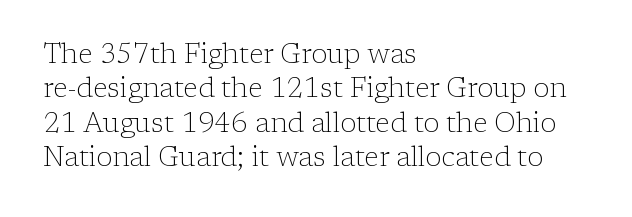
{"italic": "no", "bold": "no", "underline": "no", "align": "left", "line_spacing": "normal", "line_spacing_ratio": 1.27, "letter_spacing": "normal", "letter_spacing_em": 0.0, "glyph_px": 27}
